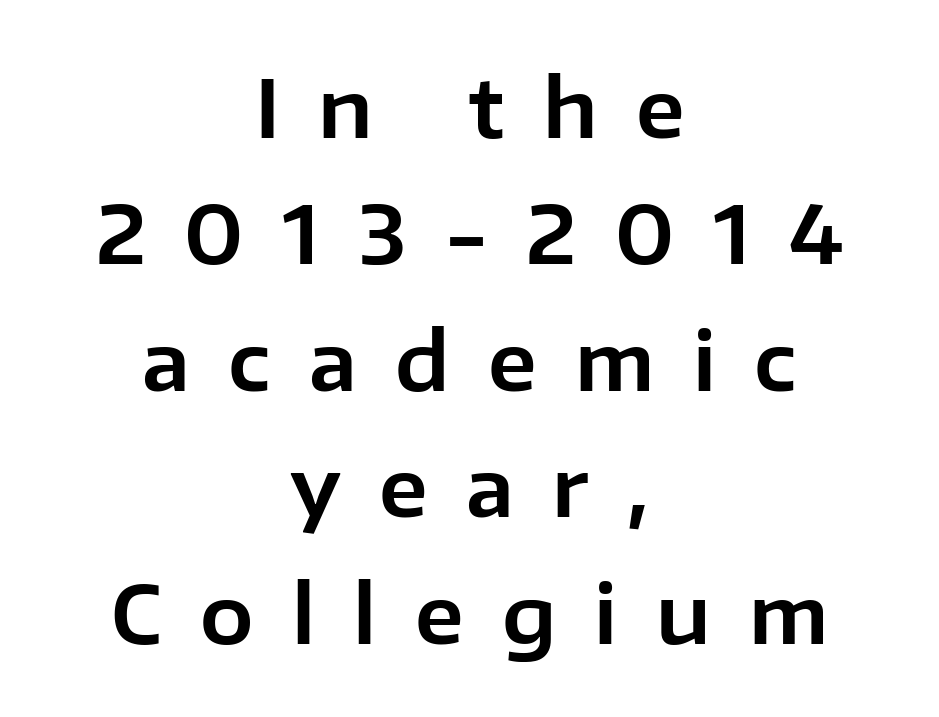
The image shows 80 px sans-serif type, upright; set centered, normal line spacing (1.58x), unusually wide letter spacing (+0.48 em), not underlined; low stroke contrast and a medium x-height.
